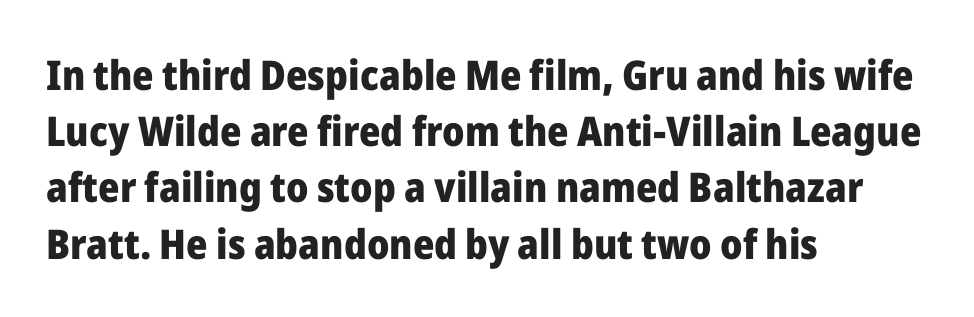
Q: Is the text bold? A: Yes.
Q: Is the text italic (slanted)? A: No, it is upright.
Q: Is the typeface a serif or a sans-serif typeface? A: Sans-serif.
Q: Is the text underlined? A: No.
Q: How is the paragraph aligned? A: Left-aligned.
Q: Is the spacing between letters normal or unusually wide? A: Normal.
Q: Is the spacing between lines tight, normal or loose? A: Normal.
Q: Width (condensed, normal, or wide)? A: Normal.
Q: Stroke contrast? A: Low.
Q: x-height? A: Medium.
Q: Monospaced? A: No.
